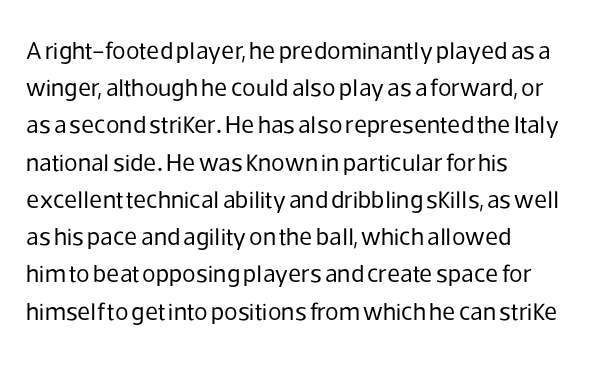
Each new line begins a customary step beneath the previous one. In CSS terms this would be text-align: left. Every character sits straight up, as roman type does. Inter-character spacing is left at the font's built-in metrics.
